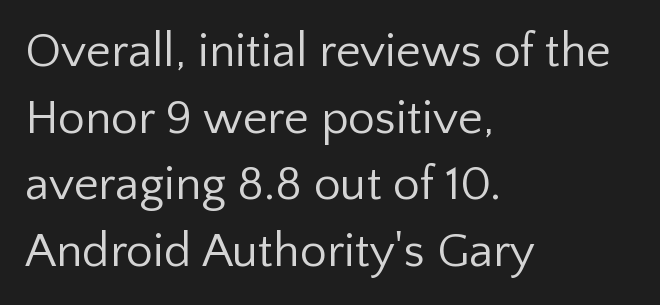
This reads as an unemphasized weight, regular at the heaviest. The space beneath each line is pristine and unruled. Characters remain perfectly vertical along every line. Caption: standard tracking, unaltered. These lines are rendered in a variable-pitch font. Short and long lines alike share a common starting point at left.
